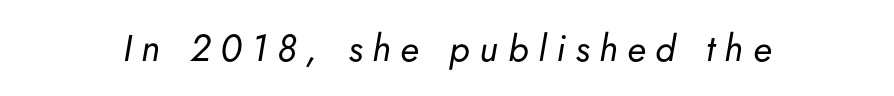
The image shows 37 px regular-weight type, italic (leaning right); set unusually wide letter spacing (+0.26 em), not underlined; low stroke contrast and a small x-height.
